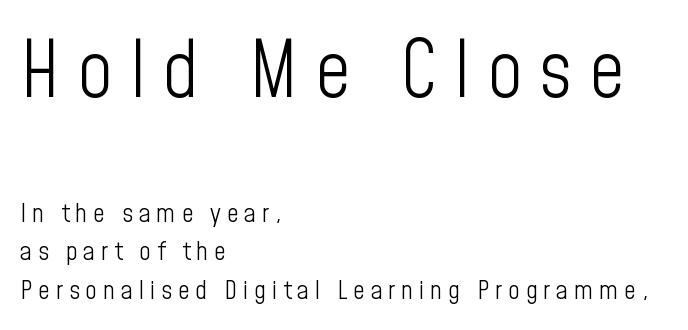
{"serif": "no", "italic": "no", "bold": "no", "weight": "light", "width": "condensed", "stroke_contrast": "low", "x_height": "medium", "monospaced": "no", "underline": "no", "align": "left", "line_spacing": "normal", "line_spacing_ratio": 1.48, "letter_spacing": "wide", "letter_spacing_em": 0.22, "larger_block": "first", "size_ratio": 2.96, "glyph_px": 77}
